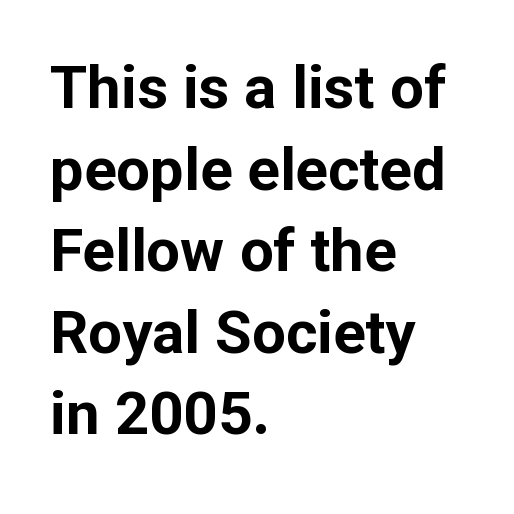
Q: Is the text bold? A: Yes.
Q: Is the text italic (slanted)? A: No, it is upright.
Q: Is the typeface a serif or a sans-serif typeface? A: Sans-serif.
Q: Is the text underlined? A: No.
Q: How is the paragraph aligned? A: Left-aligned.
Q: Is the spacing between letters normal or unusually wide? A: Normal.
Q: Is the spacing between lines tight, normal or loose? A: Normal.
Q: Width (condensed, normal, or wide)? A: Normal.
Q: Stroke contrast? A: Low.
Q: x-height? A: Medium.
Q: Monospaced? A: No.
